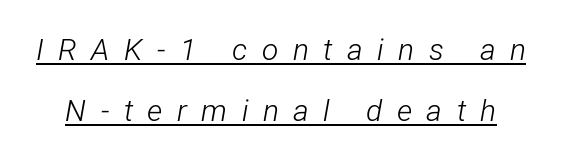
Q: Is the text bold? A: No.
Q: Is the text italic (slanted)? A: Yes, it leans right by about 12 degrees.
Q: Is the text underlined? A: Yes.
Q: Is the spacing between letters normal or unusually wide? A: Unusually wide.
Q: Is the spacing between lines tight, normal or loose? A: Loose.
Q: Width (condensed, normal, or wide)? A: Condensed.
Q: Stroke contrast? A: Low.
Q: x-height? A: Medium.
Q: Monospaced? A: No.
